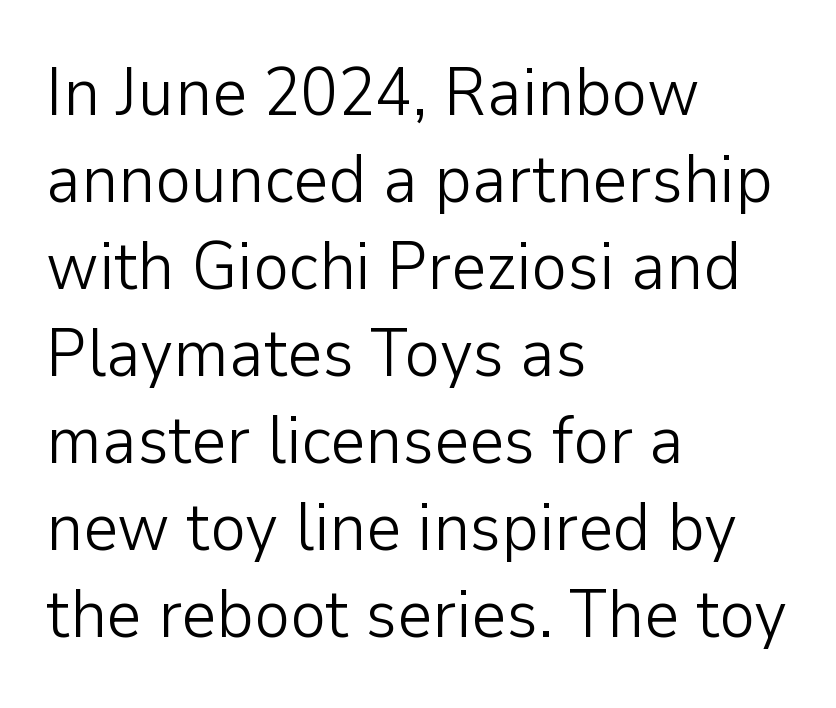
The text block is weighted toward the left margin, trailing off unevenly rightward. The passage shown stacks its lines at a standard gap. No chunkiness to these letters — they're not bold. Check the space under the baseline: it is left empty.
